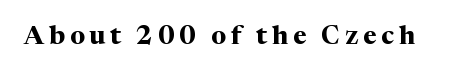
{"italic": "no", "bold": "yes", "underline": "no", "glyph_px": 26}
